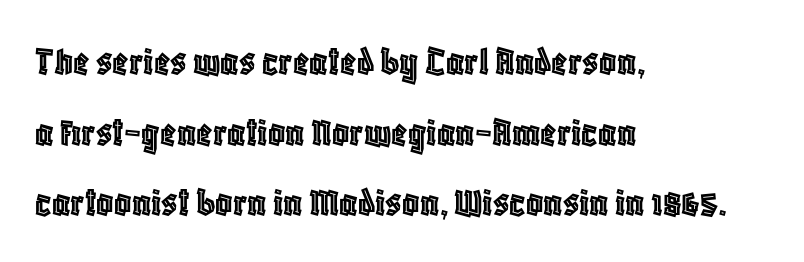
{"italic": "no", "width": "condensed", "x_height": "large", "monospaced": "no", "underline": "no", "align": "left", "line_spacing": "normal", "line_spacing_ratio": 1.68, "letter_spacing": "normal", "letter_spacing_em": 0.0, "glyph_px": 42}
